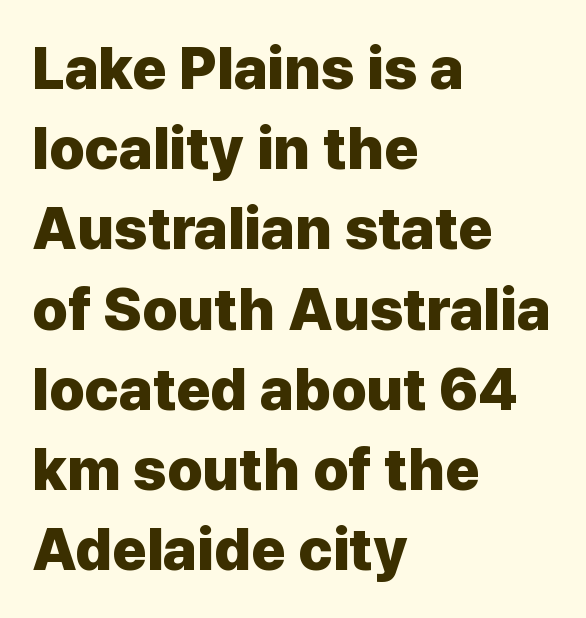
Just letters on the line, the space beneath them empty. A full-strength bold gives these letters their thick strokes. Proportional: the letters do not fall into vertical columns. There is no visible air inserted between adjacent glyphs.
